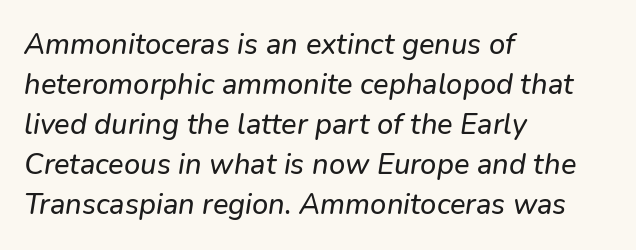
The image shows 29 px text type, italic (leaning right); set left-aligned, normal line spacing (1.38x), normal letter spacing, not underlined; low stroke contrast and a medium x-height.
